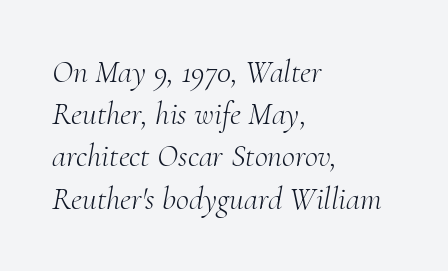
Is this a fixed-width face? No — the glyphs have proportional, varying widths. Here the glyphs are tracked normally, forming tight word shapes. Horizontally, the lines are justified to the leading edge only. Classification — serif. Underlining? Definitely not there.
